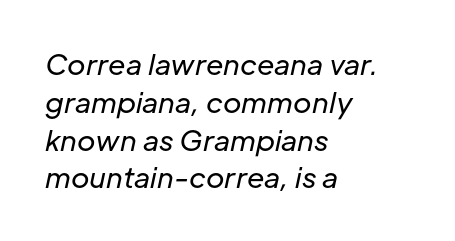
{"italic": "yes", "lean": "right", "slant_degrees": 12, "bold": "no", "weight": "regular", "width": "normal", "stroke_contrast": "low", "x_height": "medium", "monospaced": "no", "underline": "no", "align": "left", "line_spacing": "normal", "line_spacing_ratio": 1.35, "letter_spacing": "normal", "letter_spacing_em": 0.0, "glyph_px": 28}
